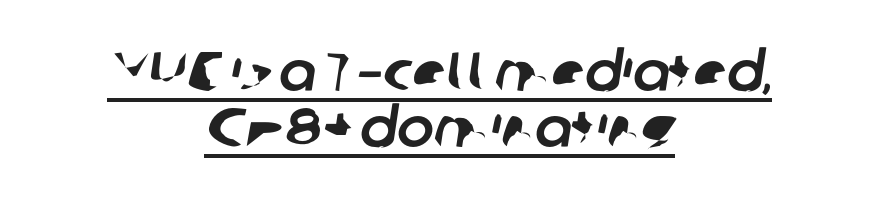
{"serif": "no", "width": "normal", "stroke_contrast": "low", "x_height": "medium", "monospaced": "no", "underline": "yes", "align": "center", "line_spacing": "tight", "line_spacing_ratio": 1.02, "letter_spacing": "normal", "letter_spacing_em": 0.0, "glyph_px": 55}
